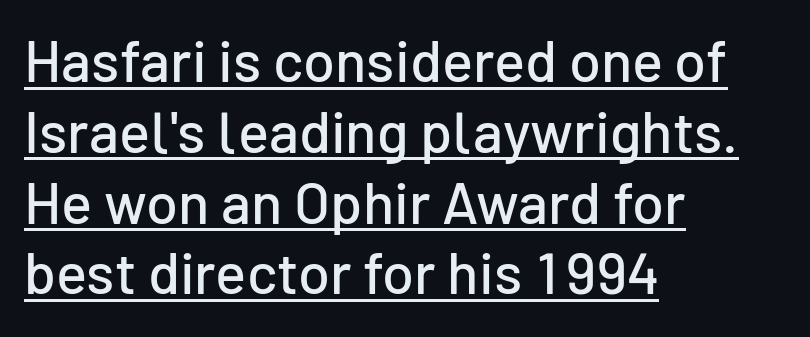
Q: Is the text italic (slanted)? A: No, it is upright.
Q: Is the typeface a serif or a sans-serif typeface? A: Sans-serif.
Q: Is the text underlined? A: Yes.
Q: How is the paragraph aligned? A: Left-aligned.
Q: Is the spacing between letters normal or unusually wide? A: Normal.
Q: Width (condensed, normal, or wide)? A: Normal.
Q: Stroke contrast? A: Low.
Q: x-height? A: Medium.
Q: Monospaced? A: No.
